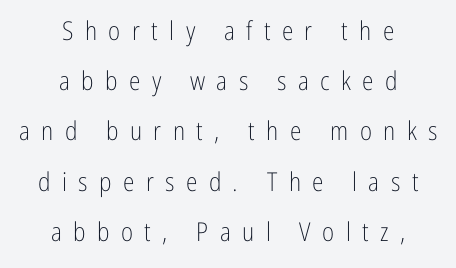
The image shows 26 px text type, upright; set centered, loose line spacing (1.93x), unusually wide letter spacing (+0.44 em), not underlined.
